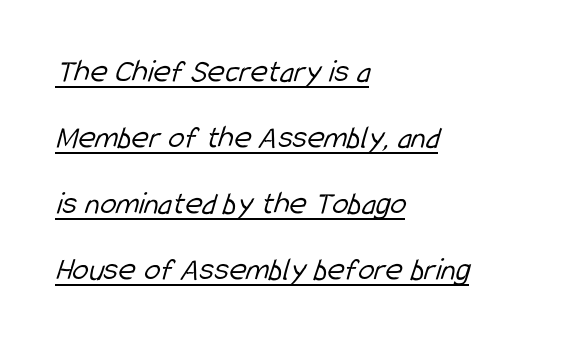
{"serif": "no", "bold": "no", "weight": "light", "width": "condensed", "stroke_contrast": "low", "x_height": "medium", "monospaced": "no", "underline": "yes", "align": "left", "line_spacing": "loose", "line_spacing_ratio": 2.0, "letter_spacing": "normal", "letter_spacing_em": 0.0, "glyph_px": 33}
